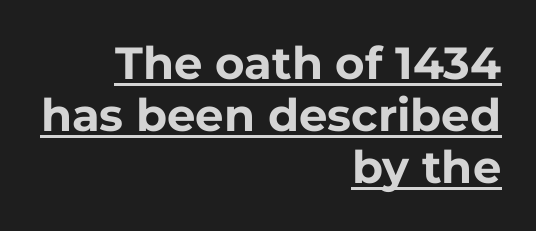
Q: Is the text bold? A: Yes.
Q: Is the text italic (slanted)? A: No, it is upright.
Q: Is the typeface a serif or a sans-serif typeface? A: Sans-serif.
Q: Is the text underlined? A: Yes.
Q: How is the paragraph aligned? A: Right-aligned.
Q: Is the spacing between letters normal or unusually wide? A: Normal.
Q: Width (condensed, normal, or wide)? A: Normal.
Q: Stroke contrast? A: Low.
Q: x-height? A: Medium.
Q: Monospaced? A: No.
